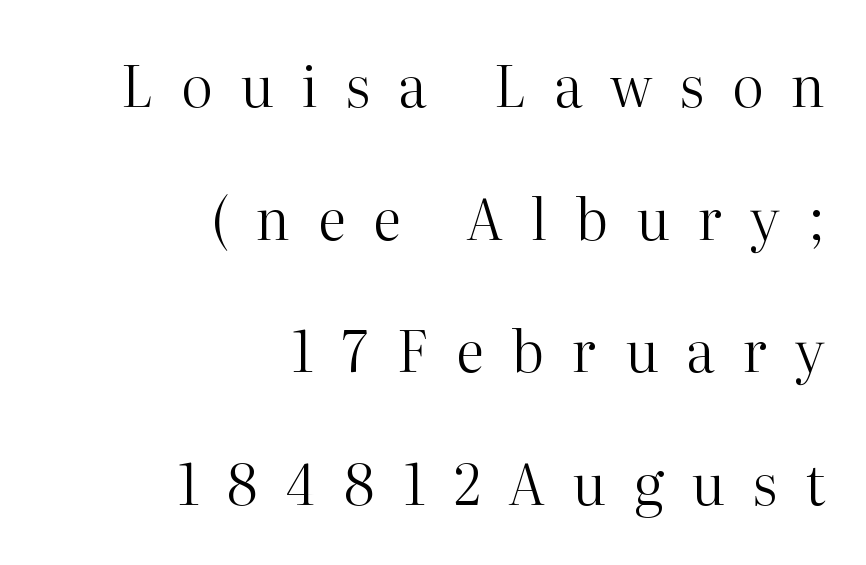
{"serif": "yes", "italic": "no", "bold": "no", "weight": "regular", "width": "normal", "stroke_contrast": "high", "x_height": "medium", "monospaced": "no", "underline": "no", "align": "right", "line_spacing": "loose", "line_spacing_ratio": 2.37, "letter_spacing": "wide", "letter_spacing_em": 0.5, "glyph_px": 56}
